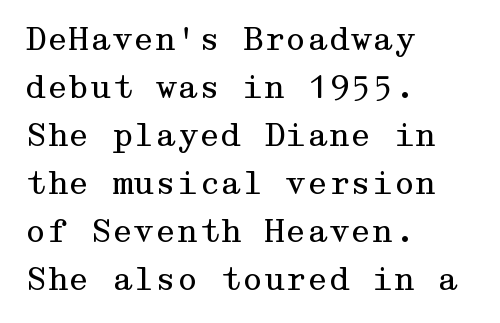
Where is the straight margin? On the left. Posture: vertical. Letters have the restrained weight of plain body copy at most. Lines of text with bare space underneath. The rows are spaced the way most documents space them. The horizontal fit of the characters is conventional and even.
